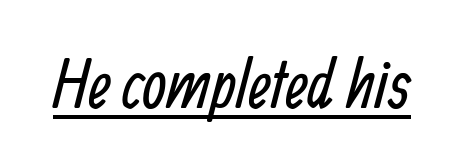
{"serif": "no", "bold": "no", "weight": "regular", "width": "condensed", "stroke_contrast": "low", "x_height": "medium", "monospaced": "no", "underline": "yes", "letter_spacing": "normal", "letter_spacing_em": 0.0, "glyph_px": 69}
